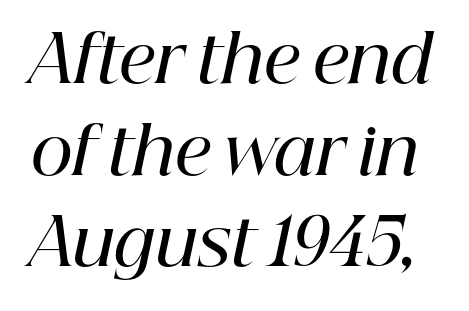
{"serif": "yes", "italic": "yes", "lean": "right", "slant_degrees": 12, "bold": "semi", "weight": "semibold", "width": "normal", "stroke_contrast": "high", "x_height": "medium", "monospaced": "no", "underline": "no", "line_spacing": "normal", "line_spacing_ratio": 1.41, "letter_spacing": "normal", "letter_spacing_em": 0.0, "glyph_px": 65}
